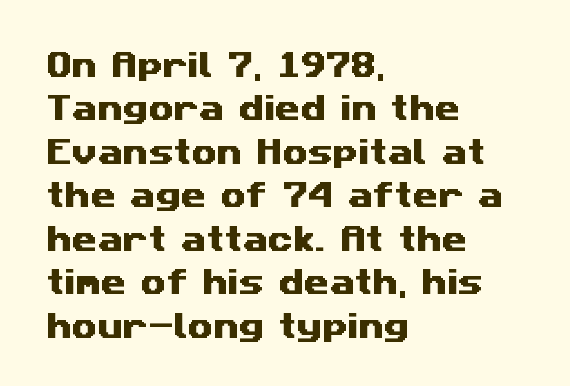
The image shows 29 px wide sans-serif type; set left-aligned, normal line spacing (1.5x), normal letter spacing, not underlined; medium stroke contrast and a medium x-height.
